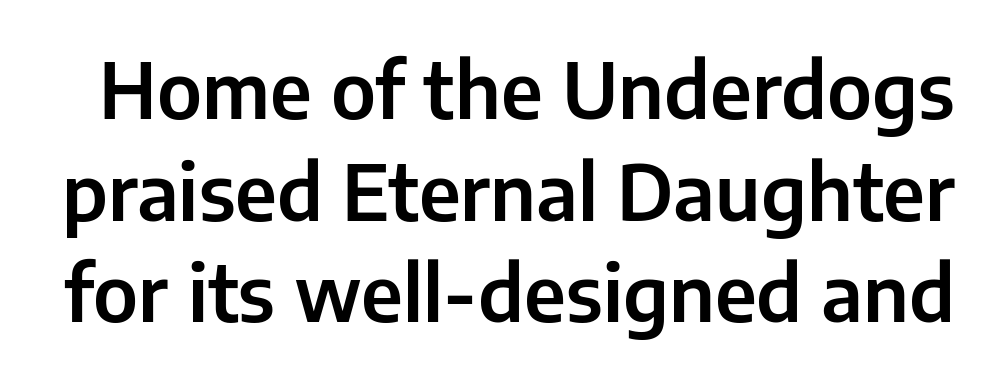
The image shows 77 px sans-serif type, upright; set normal line spacing (1.32x), normal letter spacing, not underlined; low stroke contrast and a medium x-height.
